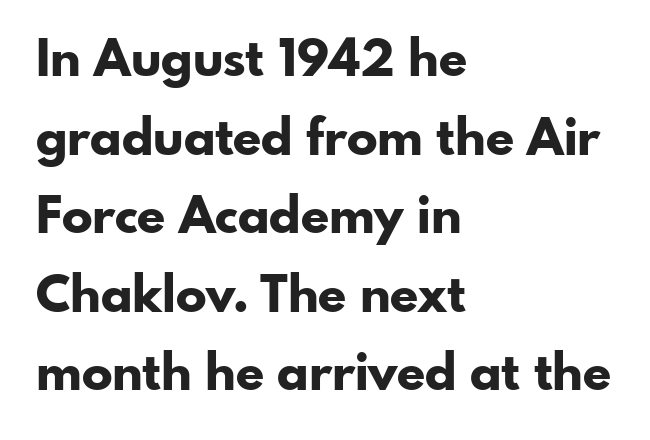
Q: Is the text bold? A: Yes.
Q: Is the text italic (slanted)? A: No, it is upright.
Q: Is the typeface a serif or a sans-serif typeface? A: Sans-serif.
Q: Is the text underlined? A: No.
Q: How is the paragraph aligned? A: Left-aligned.
Q: Is the spacing between letters normal or unusually wide? A: Normal.
Q: Is the spacing between lines tight, normal or loose? A: Normal.
Q: Width (condensed, normal, or wide)? A: Normal.
Q: Stroke contrast? A: Low.
Q: x-height? A: Small.
Q: Monospaced? A: No.
